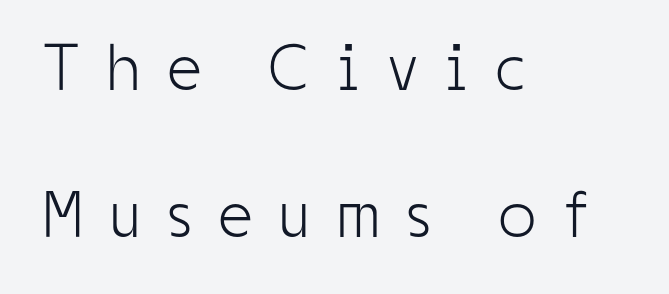
{"serif": "no", "italic": "no", "bold": "no", "weight": "light", "width": "condensed", "stroke_contrast": "low", "x_height": "medium", "monospaced": "no", "underline": "no", "align": "left", "line_spacing": "loose", "line_spacing_ratio": 2.22, "letter_spacing": "wide", "letter_spacing_em": 0.42, "glyph_px": 66}
